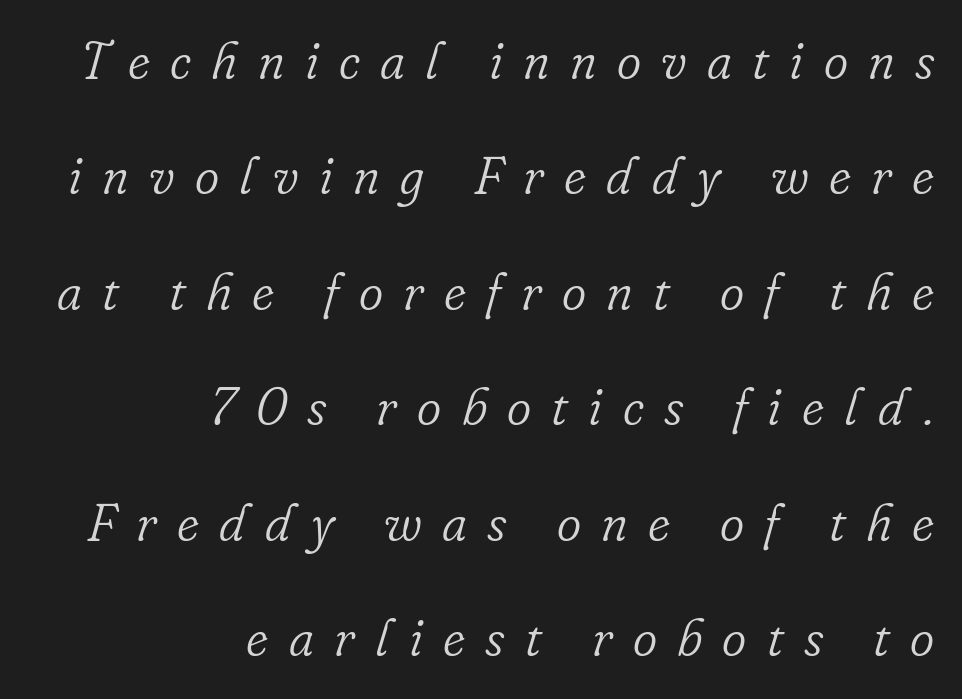
The image shows 52 px light serif type, italic (leaning right); set right-aligned, loose line spacing (2.22x), unusually wide letter spacing (+0.39 em), not underlined; low stroke contrast and a small x-height.
